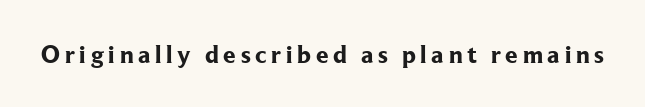
Q: Is the text bold? A: Yes.
Q: Is the text italic (slanted)? A: No, it is upright.
Q: Is the text underlined? A: No.
